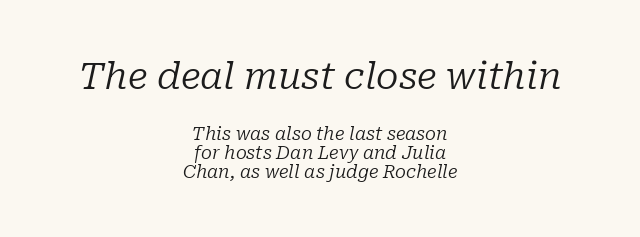
The image shows 37 px regular-weight serif type, italic (leaning right); set centered, tight line spacing (1.06x), normal letter spacing, not underlined; the first (top) block is 2.06x larger; low stroke contrast and a medium x-height.
